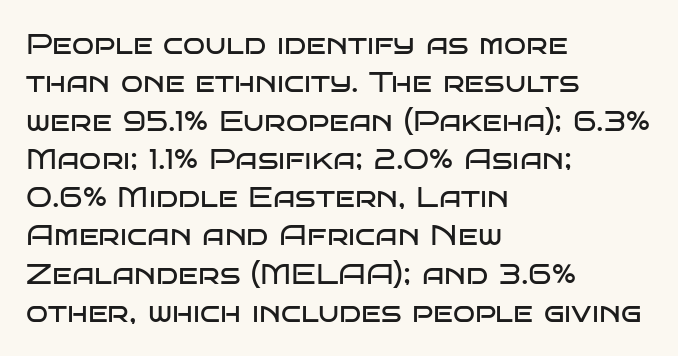
{"serif": "no", "italic": "no", "bold": "no", "weight": "regular", "width": "wide", "stroke_contrast": "low", "x_height": "large", "monospaced": "no", "underline": "no", "align": "left", "line_spacing": "normal", "line_spacing_ratio": 1.32, "letter_spacing": "normal", "letter_spacing_em": 0.0, "glyph_px": 29}
